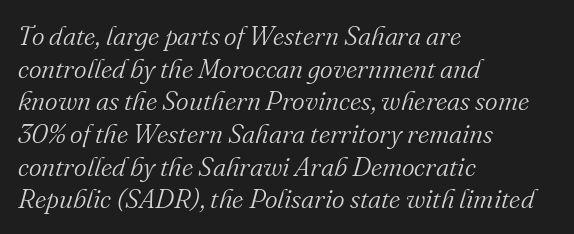
Q: Is the text bold? A: No.
Q: Is the text italic (slanted)? A: Yes, it leans right by about 16 degrees.
Q: Is the text underlined? A: No.
Q: How is the paragraph aligned? A: Left-aligned.
Q: Is the spacing between letters normal or unusually wide? A: Normal.
